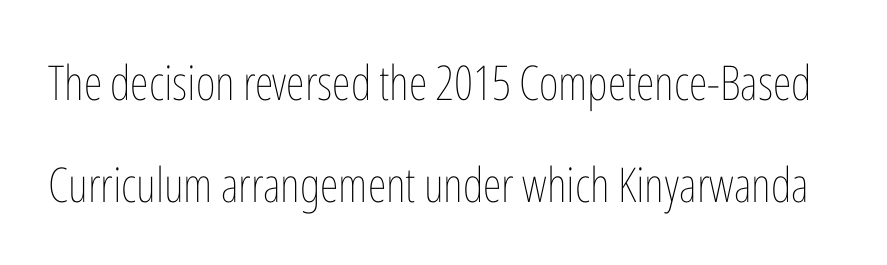
The image shows 48 px thin, condensed type, upright; set loose line spacing (2.12x), normal letter spacing, not underlined; low stroke contrast and a medium x-height.
